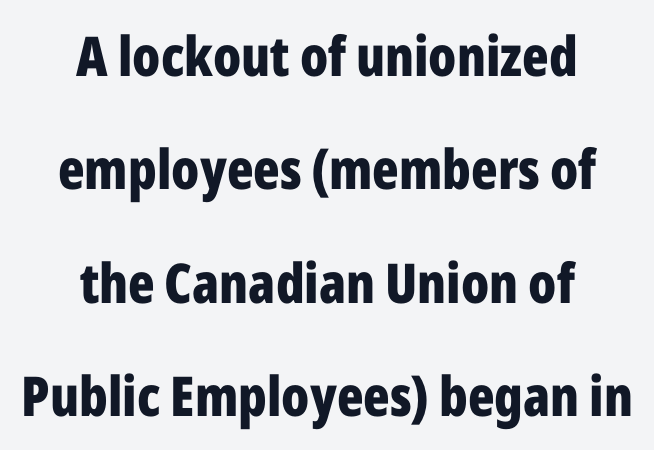
The image shows 55 px bold, condensed sans-serif type, upright; set centered, loose line spacing (2.06x), normal letter spacing, not underlined; low stroke contrast and a medium x-height.
